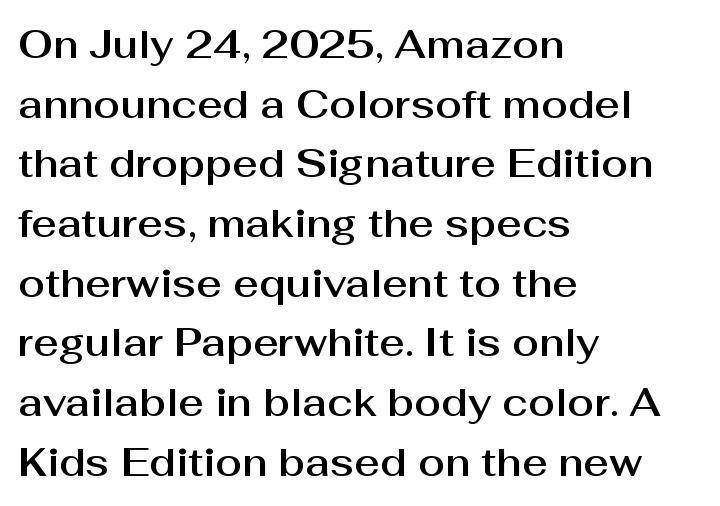
The image shows 39 px sans-serif type, upright; set left-aligned, normal line spacing (1.53x), normal letter spacing, not underlined; medium stroke contrast and a medium x-height.
